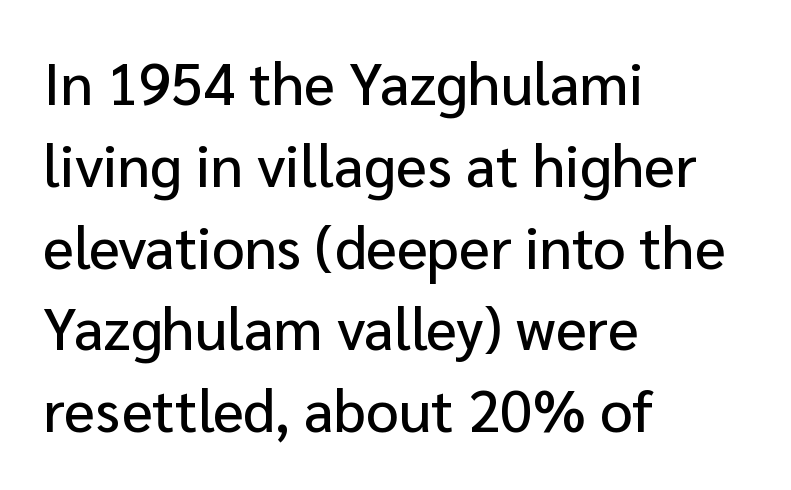
{"serif": "no", "italic": "no", "width": "normal", "stroke_contrast": "low", "x_height": "medium", "monospaced": "no", "underline": "no", "align": "left", "line_spacing": "normal", "line_spacing_ratio": 1.41, "letter_spacing": "normal", "letter_spacing_em": 0.0, "glyph_px": 58}
